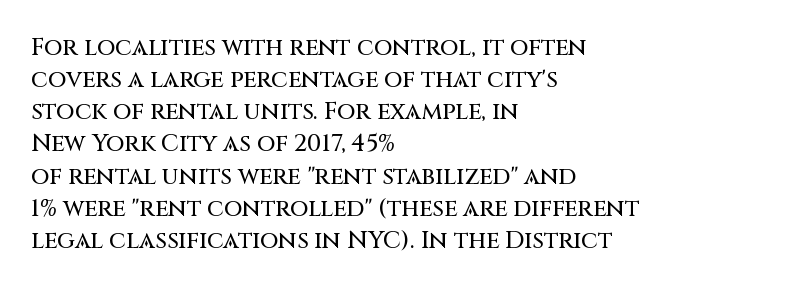
The image shows 24 px text type, upright; set left-aligned, normal line spacing (1.34x), normal letter spacing, not underlined.
